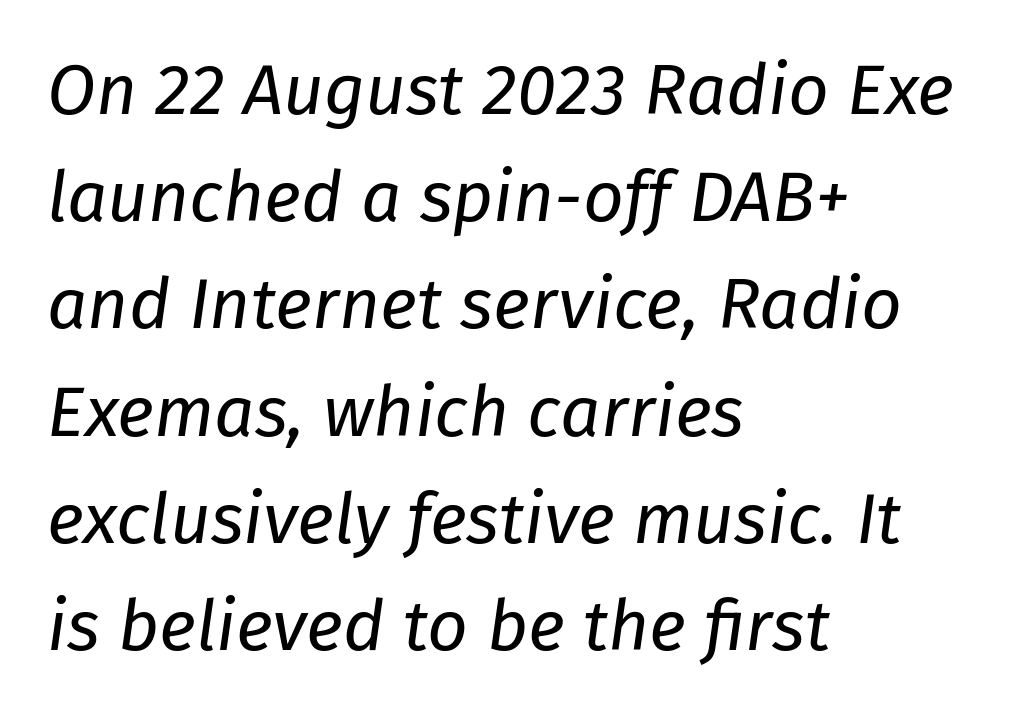
The image shows 71 px regular-weight type, italic (leaning right); set left-aligned, normal line spacing (1.51x), normal letter spacing, not underlined; low stroke contrast and a medium x-height.
